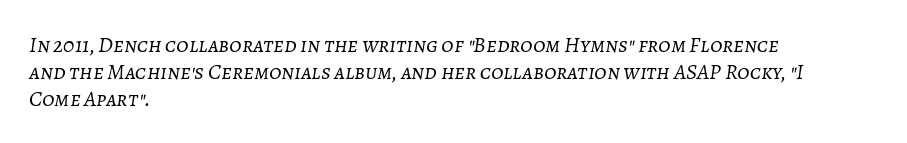
Underline: absent. Yep, that's italic — everything's leaning. Weight: regular or lighter. The rendering anchors every line to the left-hand side. Nothing unusual about the tracking: characters are spaced as the font intends.
